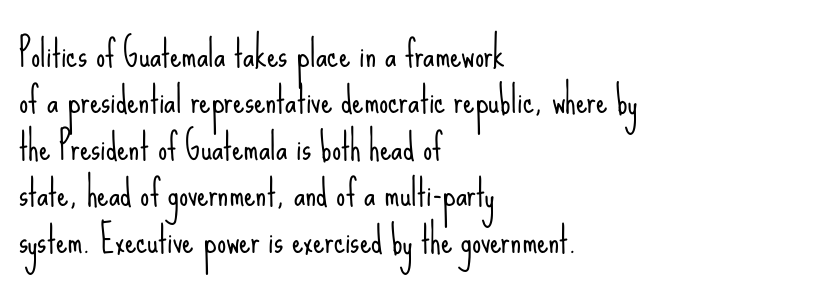
{"serif": "no", "italic": "no", "bold": "no", "weight": "light", "width": "condensed", "stroke_contrast": "low", "x_height": "small", "monospaced": "no", "underline": "no", "align": "left", "line_spacing": "normal", "line_spacing_ratio": 1.29, "letter_spacing": "normal", "letter_spacing_em": 0.0, "glyph_px": 36}
